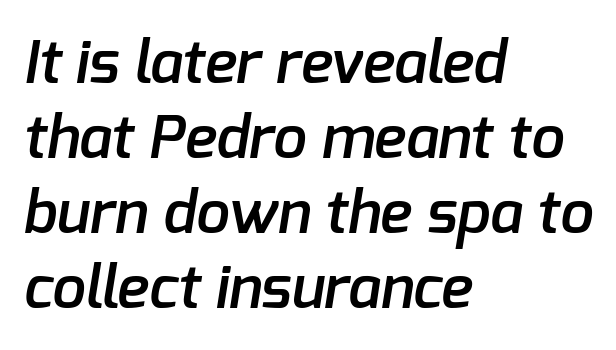
{"serif": "no", "bold": "semi", "weight": "semibold", "width": "normal", "stroke_contrast": "low", "x_height": "medium", "monospaced": "no", "underline": "no", "align": "left", "line_spacing": "normal", "line_spacing_ratio": 1.25, "letter_spacing": "normal", "letter_spacing_em": 0.0, "glyph_px": 60}
